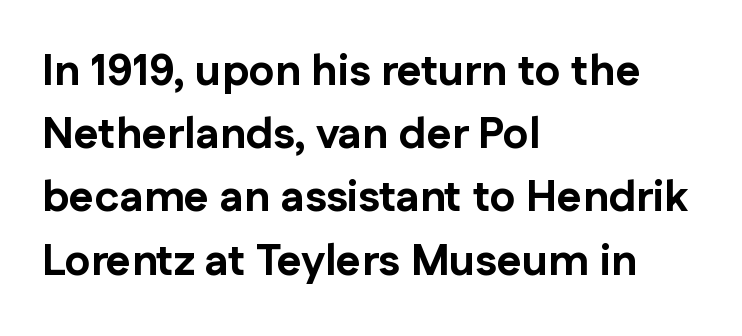
Q: Is the text bold? A: Yes.
Q: Is the text italic (slanted)? A: No, it is upright.
Q: Is the typeface a serif or a sans-serif typeface? A: Sans-serif.
Q: Is the text underlined? A: No.
Q: How is the paragraph aligned? A: Left-aligned.
Q: Is the spacing between letters normal or unusually wide? A: Normal.
Q: Is the spacing between lines tight, normal or loose? A: Normal.
Q: Width (condensed, normal, or wide)? A: Normal.
Q: Stroke contrast? A: Low.
Q: x-height? A: Medium.
Q: Monospaced? A: No.
